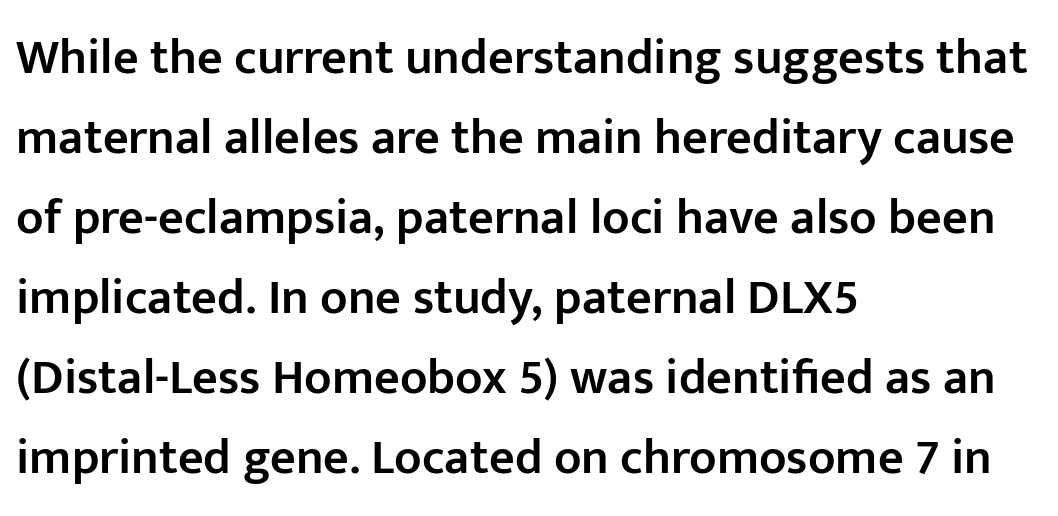
Q: Is the text bold? A: Semi-bold.
Q: Is the text italic (slanted)? A: No, it is upright.
Q: Is the typeface a serif or a sans-serif typeface? A: Sans-serif.
Q: Is the text underlined? A: No.
Q: How is the paragraph aligned? A: Left-aligned.
Q: Is the spacing between letters normal or unusually wide? A: Normal.
Q: Is the spacing between lines tight, normal or loose? A: Normal.
Q: Width (condensed, normal, or wide)? A: Normal.
Q: Stroke contrast? A: Low.
Q: x-height? A: Medium.
Q: Monospaced? A: No.
